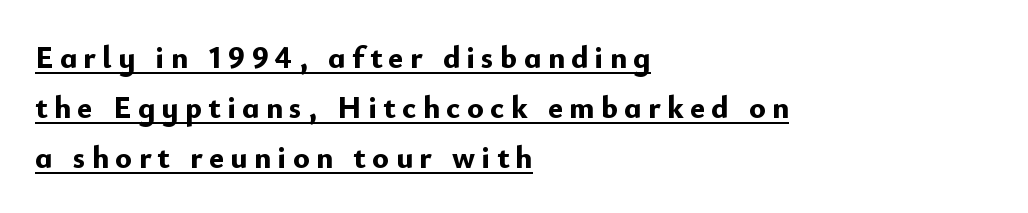
{"serif": "no", "italic": "no", "bold": "yes", "weight": "bold", "width": "normal", "stroke_contrast": "low", "x_height": "small", "monospaced": "no", "underline": "yes", "align": "left", "line_spacing": "normal", "line_spacing_ratio": 1.62, "letter_spacing": "wide", "letter_spacing_em": 0.21, "glyph_px": 31}
